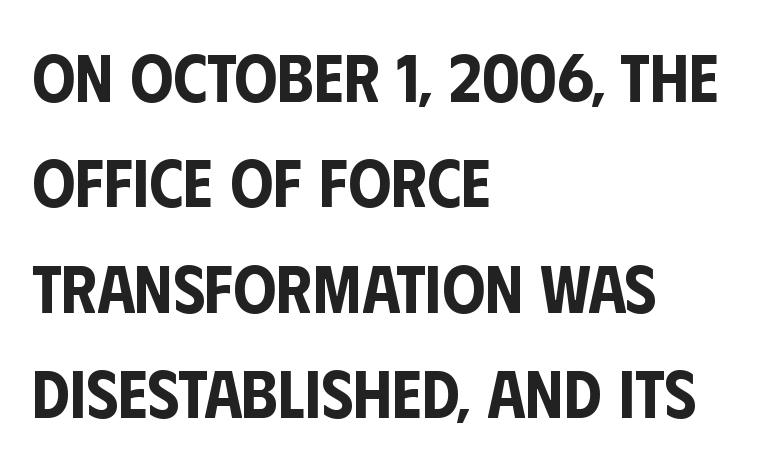
The image shows 68 px condensed sans-serif type, upright; set left-aligned, normal line spacing (1.55x), normal letter spacing, not underlined; low stroke contrast and a large x-height.
